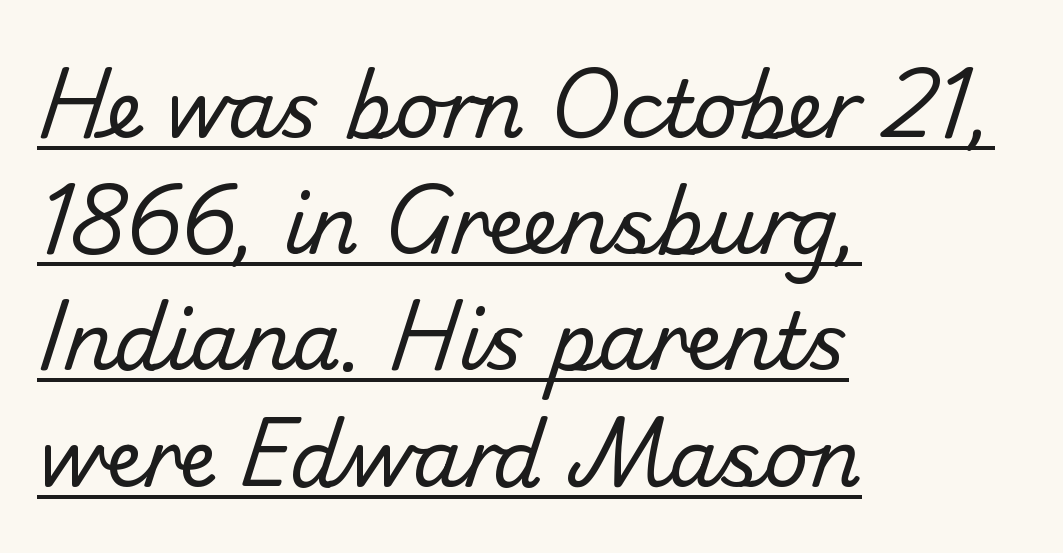
The type family on display is of the sans-serif kind. Horizontal alignment here is leftward, the default for most running prose. Is this a fixed-width face? No — the glyphs have proportional, varying widths. You could call the tracking neutral — neither tight nor loose.
